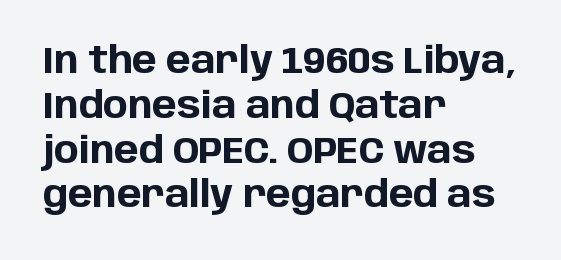
The image shows 37 px bold sans-serif type, upright; set left-aligned, line spacing 1.21x, normal letter spacing, not underlined; low stroke contrast and a large x-height.
